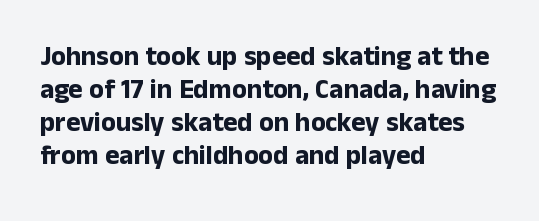
{"italic": "no", "bold": "yes", "underline": "no", "align": "left", "line_spacing_ratio": 1.22, "letter_spacing": "normal", "letter_spacing_em": 0.0, "glyph_px": 27}
